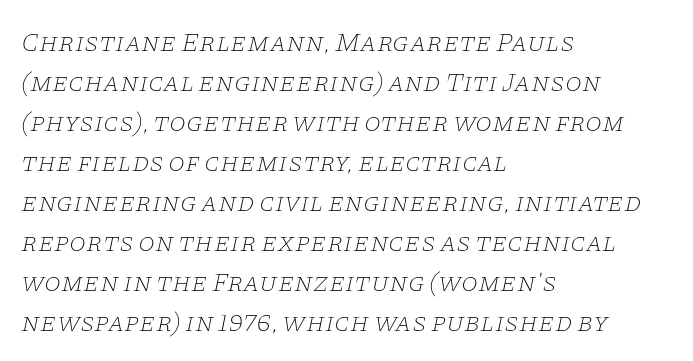
{"italic": "yes", "lean": "right", "slant_degrees": 11, "bold": "no", "underline": "no", "align": "left", "line_spacing": "normal", "line_spacing_ratio": 1.48, "letter_spacing": "normal", "letter_spacing_em": 0.0, "glyph_px": 27}
